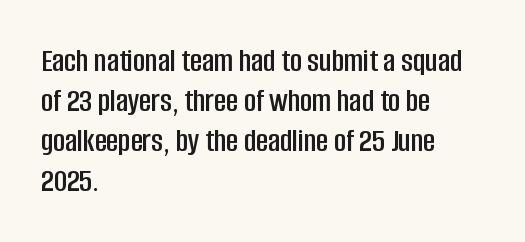
The image shows 33 px condensed sans-serif type, upright; set left-aligned, line spacing 1.21x, normal letter spacing, not underlined; low stroke contrast and a large x-height.
